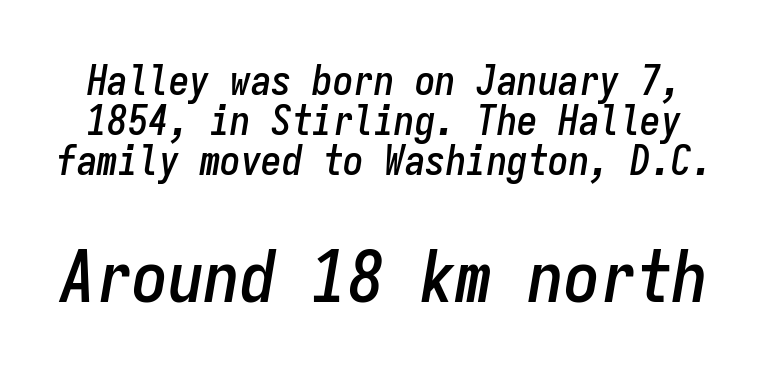
Q: Is the text italic (slanted)? A: Yes, it leans right by about 9 degrees.
Q: Is the text underlined? A: No.
Q: Is the spacing between letters normal or unusually wide? A: Normal.
Q: Is the spacing between lines tight, normal or loose? A: Tight.
Q: Which block of text is set in a larger size, the first (top) or the second (bottom)? A: The second (bottom) one.
Q: Width (condensed, normal, or wide)? A: Condensed.
Q: Stroke contrast? A: Low.
Q: x-height? A: Medium.
Q: Monospaced? A: Yes.
